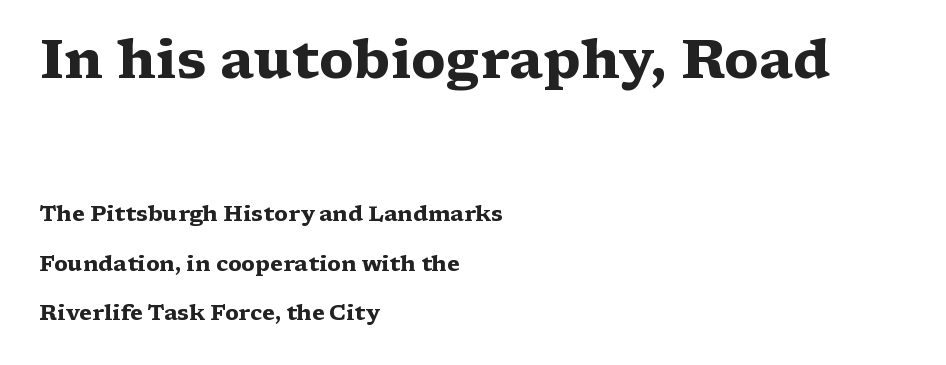
Only glyphs here, with clear space below each row. The initial chunk of copy outweighs the following chunk in type size. Spacing verdict: proportional, widths tailored to each character. The compositor pushed each line to the left boundary. The gaps between neighbouring characters are ordinary and unremarkable. Thick stems and heavy bowls — unmistakably bold.
